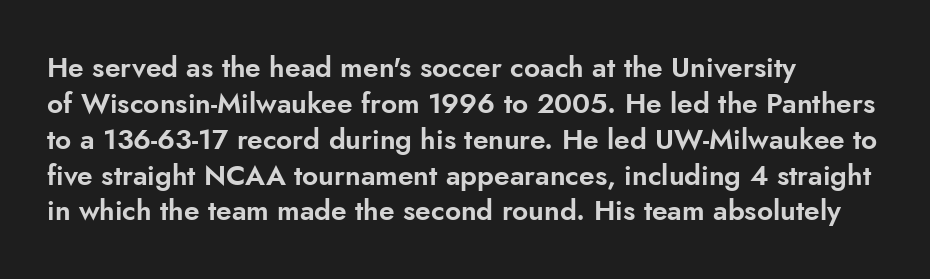
Baseline-to-baseline distance is the conventional proportion of letter height. The ragged edge is on the right, which tells us the setting is flush left. You could not count columns in this text — the font is proportionally spaced. It's the straight-up-and-down kind of type. The face used here is rendered with its standard letterfit.
